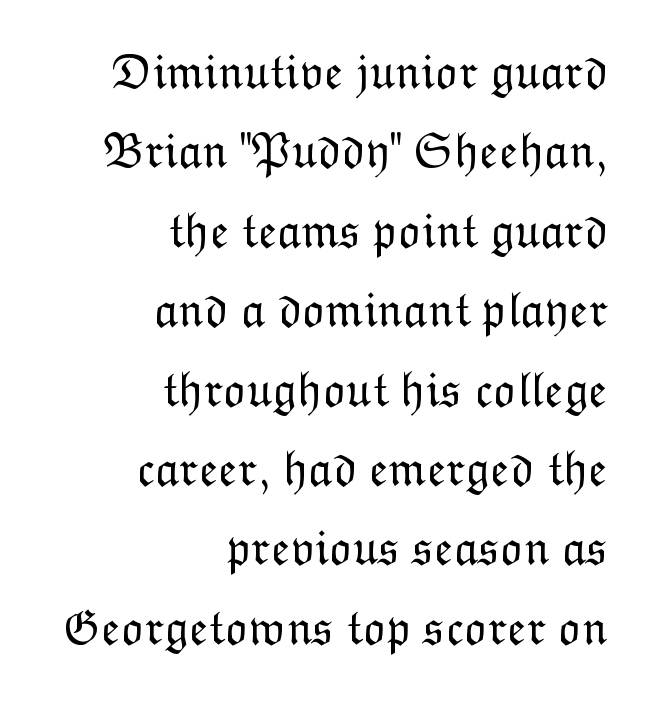
{"italic": "no", "bold": "no", "weight": "light", "width": "normal", "stroke_contrast": "low", "x_height": "medium", "monospaced": "no", "underline": "no", "align": "right", "line_spacing": "normal", "line_spacing_ratio": 1.62, "letter_spacing": "normal", "letter_spacing_em": 0.0, "glyph_px": 49}
